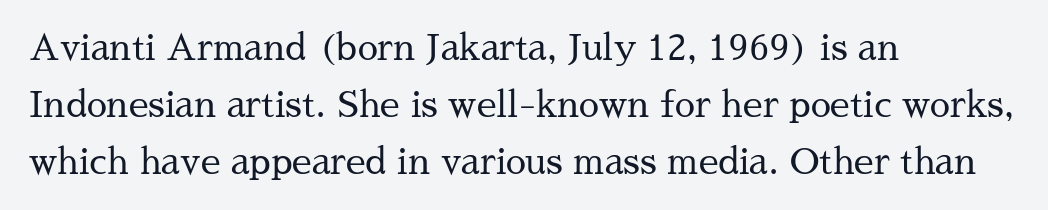
The image shows 36 px regular-weight serif type, upright; set left-aligned, normal line spacing (1.59x), normal letter spacing, not underlined; medium stroke contrast and a medium x-height.
